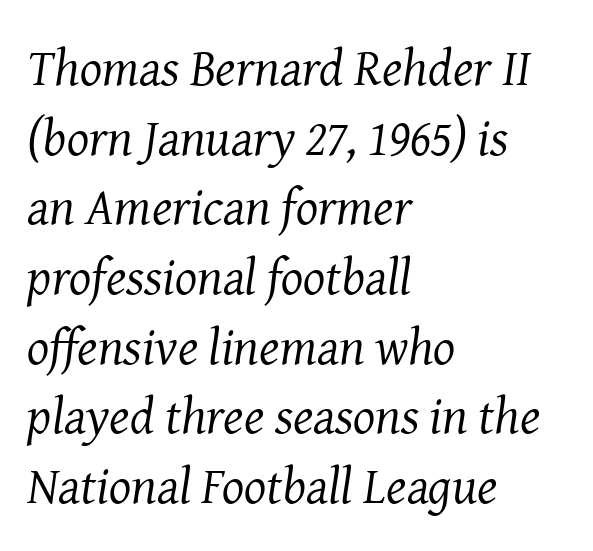
Q: Is the text bold? A: No.
Q: Is the text italic (slanted)? A: Yes, it leans right by about 8 degrees.
Q: Is the typeface a serif or a sans-serif typeface? A: Serif.
Q: Is the text underlined? A: No.
Q: How is the paragraph aligned? A: Left-aligned.
Q: Is the spacing between letters normal or unusually wide? A: Normal.
Q: Is the spacing between lines tight, normal or loose? A: Normal.
Q: Width (condensed, normal, or wide)? A: Normal.
Q: Stroke contrast? A: Medium.
Q: x-height? A: Medium.
Q: Monospaced? A: No.
